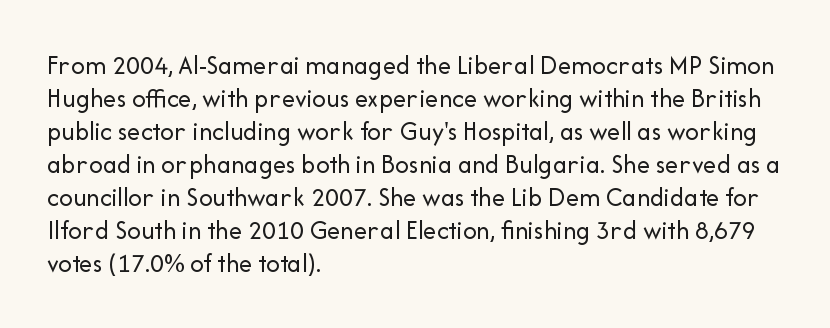
The image shows 27 px text type, upright; set left-aligned, line spacing 1.22x, normal letter spacing, not underlined.
